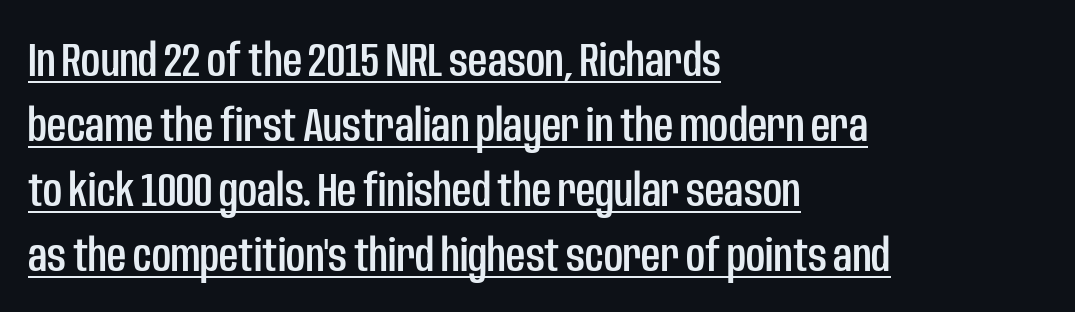
Q: Is the text italic (slanted)? A: No, it is upright.
Q: Is the typeface a serif or a sans-serif typeface? A: Sans-serif.
Q: Is the text underlined? A: Yes.
Q: How is the paragraph aligned? A: Left-aligned.
Q: Is the spacing between letters normal or unusually wide? A: Normal.
Q: Is the spacing between lines tight, normal or loose? A: Normal.
Q: Width (condensed, normal, or wide)? A: Condensed.
Q: Stroke contrast? A: Low.
Q: x-height? A: Large.
Q: Monospaced? A: No.
